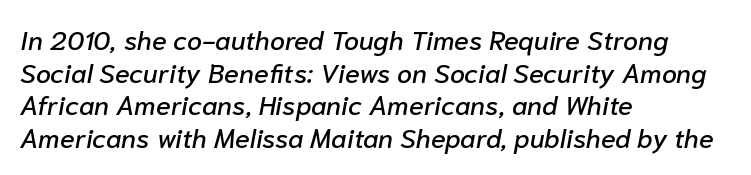
The image shows 27 px text type, italic (leaning right); set left-aligned, line spacing 1.21x, normal letter spacing, not underlined.
